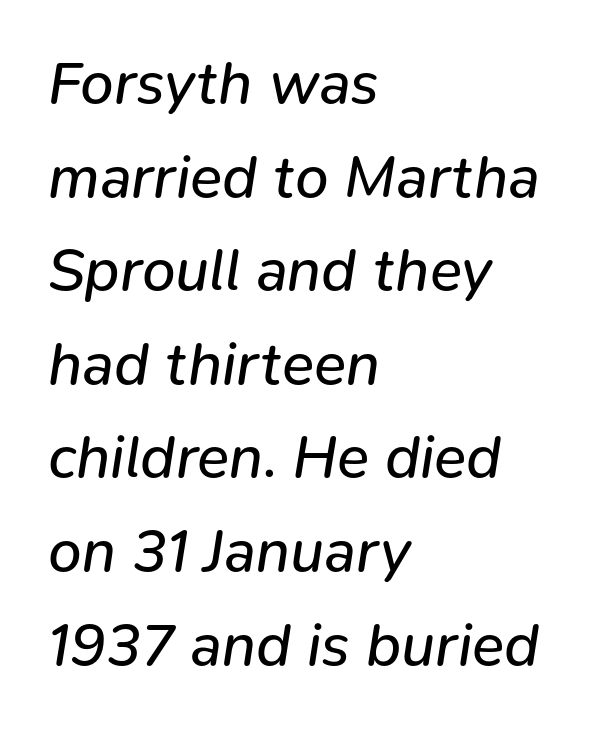
Q: Is the text bold? A: No.
Q: Is the text italic (slanted)? A: Yes, it leans right by about 9 degrees.
Q: Is the text underlined? A: No.
Q: How is the paragraph aligned? A: Left-aligned.
Q: Is the spacing between letters normal or unusually wide? A: Normal.
Q: Is the spacing between lines tight, normal or loose? A: Normal.
Q: Width (condensed, normal, or wide)? A: Normal.
Q: Stroke contrast? A: Low.
Q: x-height? A: Medium.
Q: Monospaced? A: No.
